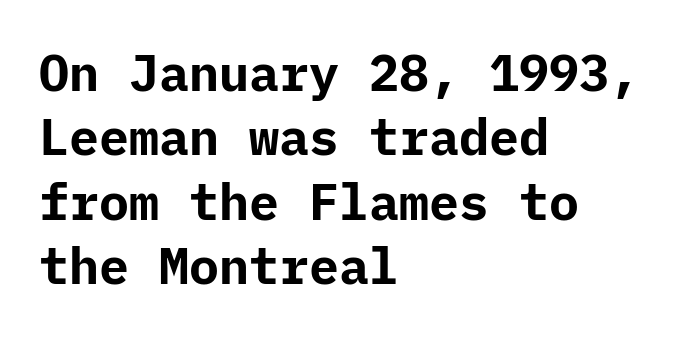
{"serif": "no", "italic": "no", "bold": "yes", "weight": "bold", "width": "normal", "stroke_contrast": "low", "x_height": "medium", "underline": "no", "align": "left", "line_spacing": "normal", "line_spacing_ratio": 1.29, "letter_spacing": "normal", "letter_spacing_em": 0.0, "glyph_px": 50}
